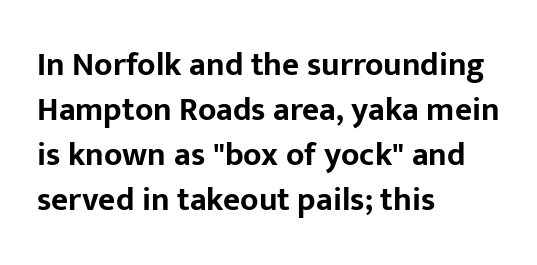
Line beginnings align vertically; line endings do not. Vertical spacing — default. Default kerning and tracking; the words read as compact shapes. Type without underlining. Unlike a traditional serif, this face leaves its strokes unadorned. Strong, thick strokes mark this as bold type.
